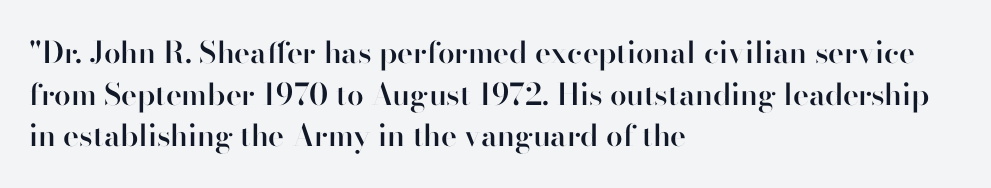
One-word summary of the alignment: left. The rendering keeps characters at their native spacing. The rendering shows plain stroke endings on the letterforms — a sans-serif design. A clean baseline with only descenders dipping below it. This is moderately heavy type, rendered in semibold. Note the varied advance widths — an 'i' is clearly narrower than an 'm'.
